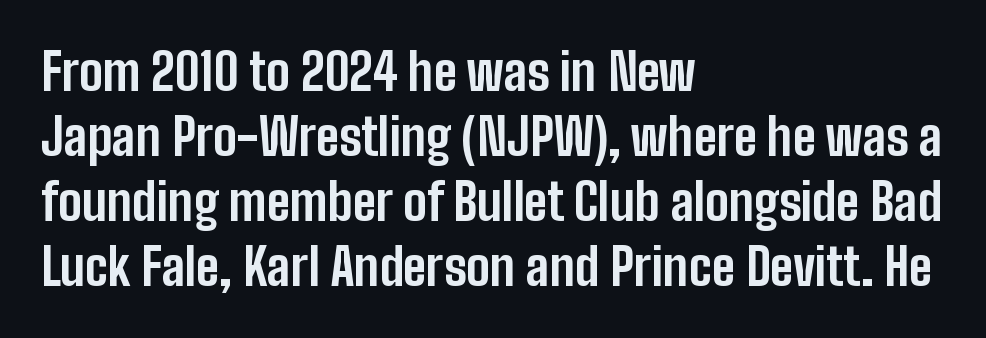
The image shows 50 px bold, condensed sans-serif type, upright; set left-aligned, normal line spacing (1.3x), normal letter spacing, not underlined; low stroke contrast and a medium x-height.
